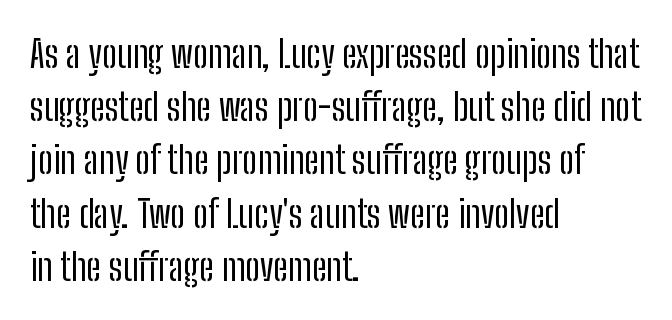
Q: Is the text bold? A: No.
Q: Is the text italic (slanted)? A: No, it is upright.
Q: Is the typeface a serif or a sans-serif typeface? A: Sans-serif.
Q: Is the text underlined? A: No.
Q: How is the paragraph aligned? A: Left-aligned.
Q: Is the spacing between letters normal or unusually wide? A: Normal.
Q: Is the spacing between lines tight, normal or loose? A: Normal.
Q: Width (condensed, normal, or wide)? A: Condensed.
Q: Stroke contrast? A: Low.
Q: x-height? A: Medium.
Q: Monospaced? A: No.
